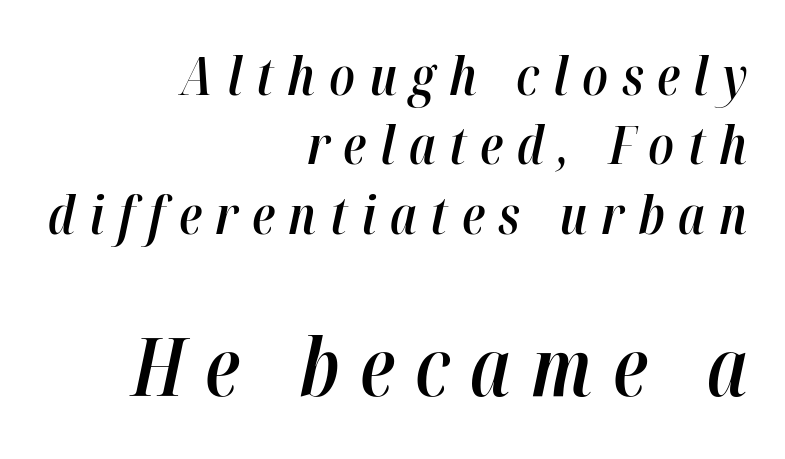
The glyphs have the mass of a demibold cut, below bold. The more generous point size was reserved for the lower chunk. Each letter keeps its own natural width here, so spacing adapts to shape. This rendering features lettering with no underline. When letters slant like this, we call the style italic.
